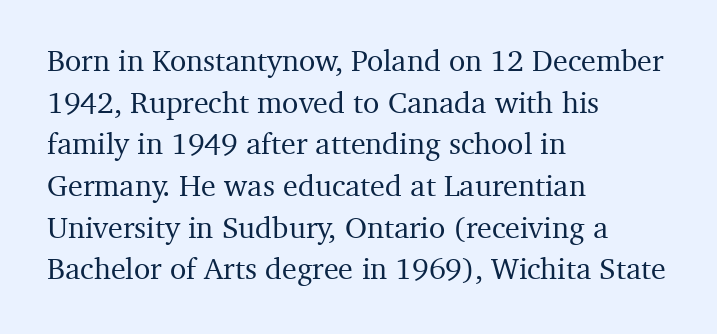
Q: Is the text italic (slanted)? A: No, it is upright.
Q: Is the typeface a serif or a sans-serif typeface? A: Serif.
Q: Is the text underlined? A: No.
Q: How is the paragraph aligned? A: Left-aligned.
Q: Is the spacing between letters normal or unusually wide? A: Normal.
Q: Is the spacing between lines tight, normal or loose? A: Normal.
Q: Width (condensed, normal, or wide)? A: Normal.
Q: Stroke contrast? A: Medium.
Q: x-height? A: Medium.
Q: Monospaced? A: No.
